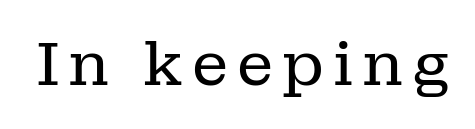
Q: Is the text bold? A: No.
Q: Is the text italic (slanted)? A: No, it is upright.
Q: Is the typeface a serif or a sans-serif typeface? A: Serif.
Q: Is the text underlined? A: No.
Q: Width (condensed, normal, or wide)? A: Normal.
Q: Stroke contrast? A: Low.
Q: x-height? A: Medium.
Q: Monospaced? A: No.
